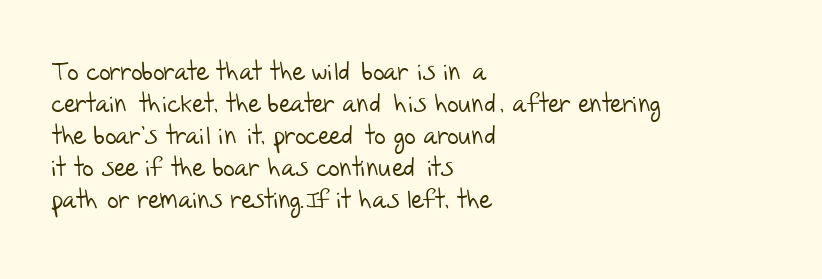
The image shows 25 px text type; set left-aligned, normal line spacing (1.28x), normal letter spacing, not underlined.
